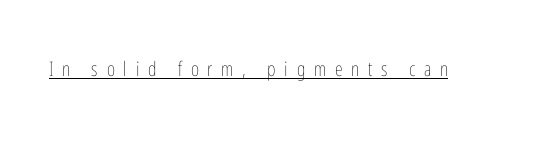
Q: Is the text bold? A: No.
Q: Is the text italic (slanted)? A: No, it is upright.
Q: Is the text underlined? A: Yes.
Q: Is the spacing between letters normal or unusually wide? A: Unusually wide.
